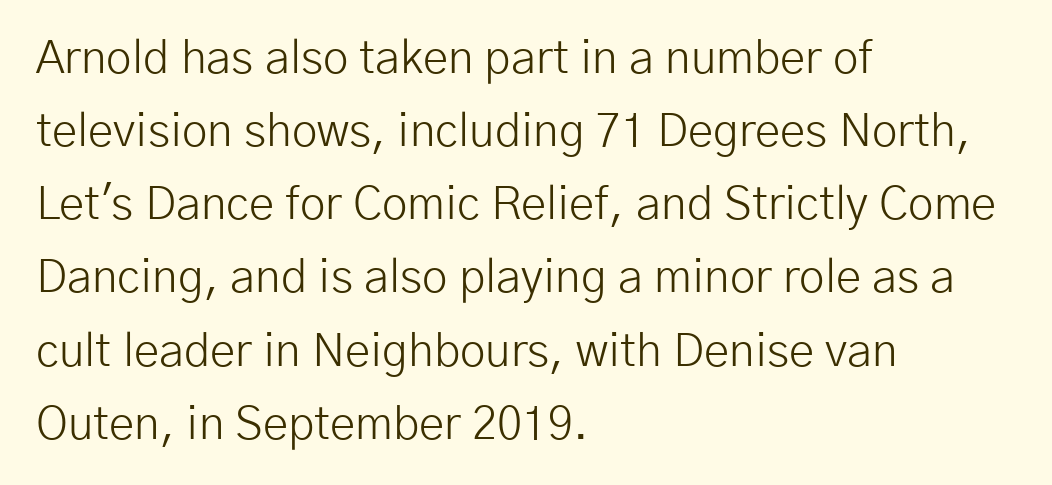
The face used here is proportionally spaced, like ordinary book or web type. Here the glyphs are tracked normally, forming tight word shapes. Interline gaps are of average width in this sample. In terms of posture, this sample is upright.
